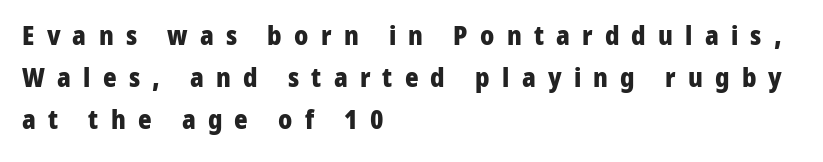
{"italic": "no", "bold": "yes", "underline": "no", "align": "left", "line_spacing": "normal", "line_spacing_ratio": 1.62, "letter_spacing": "wide", "letter_spacing_em": 0.47, "glyph_px": 26}
